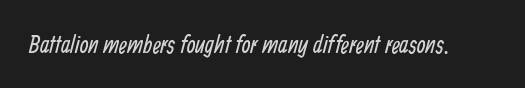
Q: Is the text bold? A: No.
Q: Is the text underlined? A: No.
Q: Is the spacing between letters normal or unusually wide? A: Normal.
